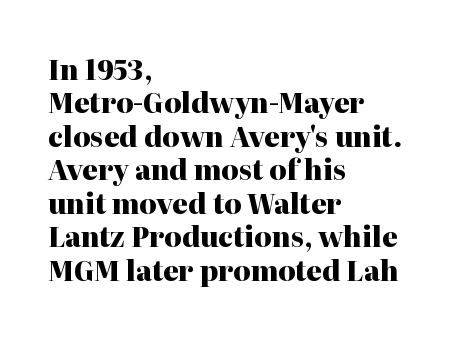
There is no visible air inserted between adjacent glyphs. Compared with a centered layout, this one pins lines to the left instead. The strokes are fattened all the way to bold. A typesetter would mark this as roman, not italic. The words here are not underlined.
